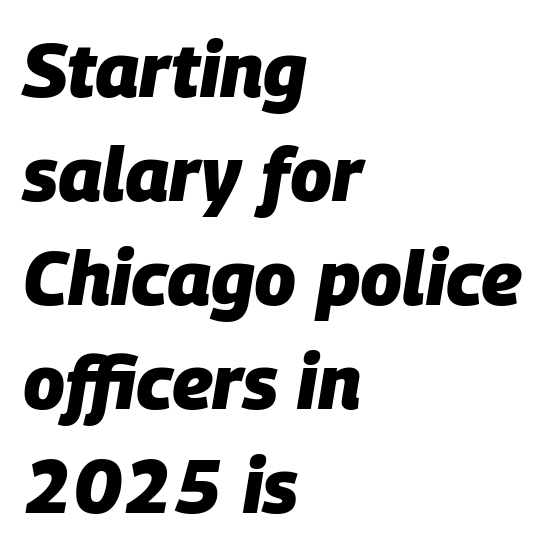
The image shows 76 px heavy type, italic (leaning right); set left-aligned, normal line spacing (1.37x), normal letter spacing, not underlined; low stroke contrast and a large x-height.
